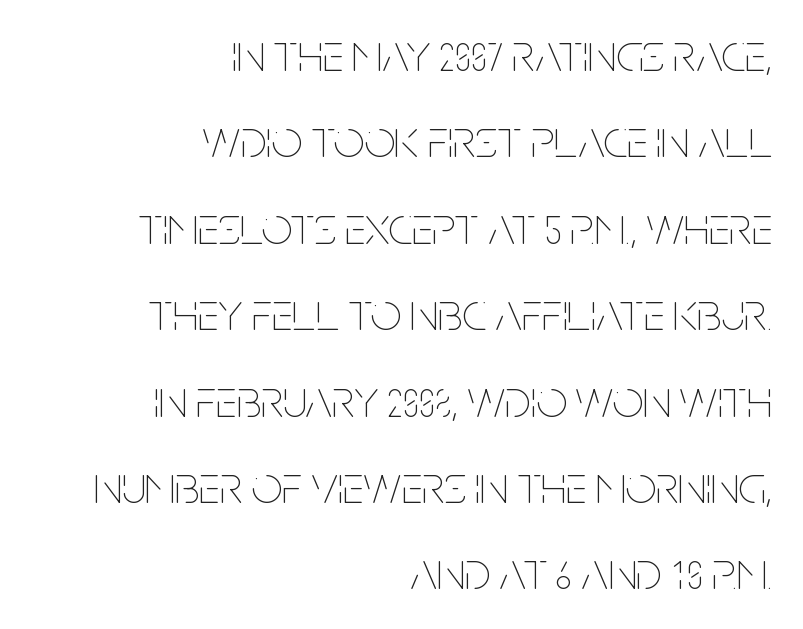
{"italic": "no", "bold": "no", "weight": "thin", "width": "condensed", "stroke_contrast": "low", "x_height": "large", "monospaced": "no", "underline": "no", "align": "right", "line_spacing": "normal", "line_spacing_ratio": 1.6, "letter_spacing": "normal", "letter_spacing_em": 0.0, "glyph_px": 54}
